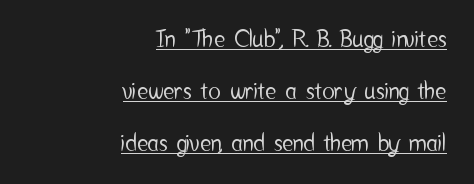
The passage shown has conventional tracking throughout. All the whitespace from short lines collects on the left. Emphasis is given by a line drawn under the lettering. Rendered with straight, roman letterforms. A great deal of white space separates one row of letters from the next.
